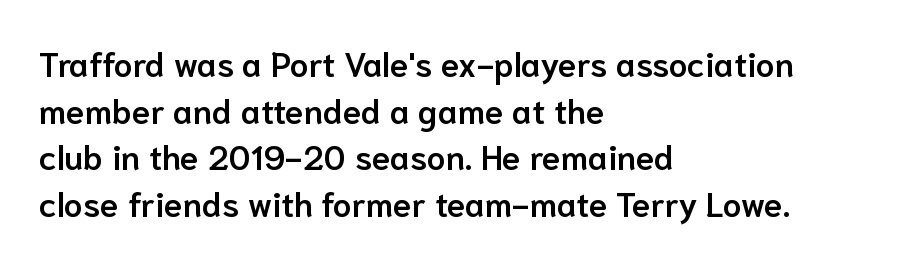
The image shows 34 px semibold sans-serif type, upright; set left-aligned, normal line spacing (1.37x), normal letter spacing, not underlined; low stroke contrast and a medium x-height.
